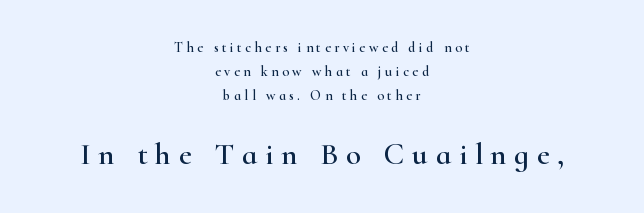
The image shows 31 px wide serif type, upright; set centered, normal line spacing (1.7x), unusually wide letter spacing (+0.25 em), not underlined; the second (bottom) block is 2.21x larger; high stroke contrast and a small x-height.
